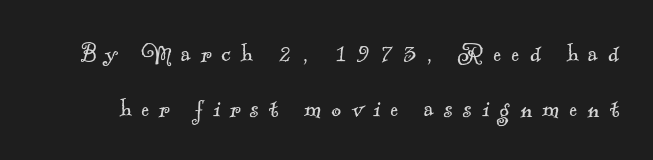
Descenders are the only things crossing below the line. This sample has the flowing, uneven cadence of proportional lettering. Letterform terminals end in serifs throughout the passage. The font sits on the lighter half of the weight spectrum, regular included. Substantial extra tracking has been applied to these lines.
